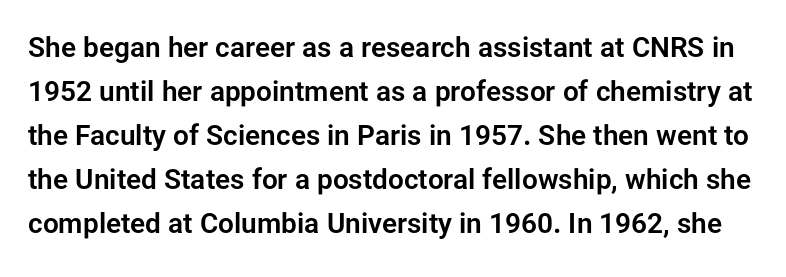
Q: Is the text italic (slanted)? A: No, it is upright.
Q: Is the typeface a serif or a sans-serif typeface? A: Sans-serif.
Q: Is the text underlined? A: No.
Q: Is the spacing between letters normal or unusually wide? A: Normal.
Q: Is the spacing between lines tight, normal or loose? A: Normal.
Q: Width (condensed, normal, or wide)? A: Normal.
Q: Stroke contrast? A: Low.
Q: x-height? A: Medium.
Q: Monospaced? A: No.
